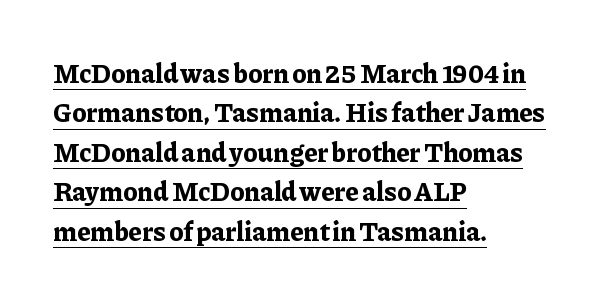
Q: Is the text bold? A: Yes.
Q: Is the text italic (slanted)? A: No, it is upright.
Q: Is the text underlined? A: Yes.
Q: How is the paragraph aligned? A: Left-aligned.
Q: Is the spacing between letters normal or unusually wide? A: Normal.
Q: Is the spacing between lines tight, normal or loose? A: Normal.
